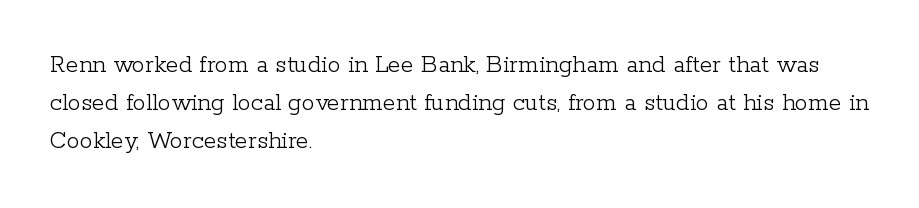
Q: Is the text bold? A: No.
Q: Is the text italic (slanted)? A: No, it is upright.
Q: Is the text underlined? A: No.
Q: How is the paragraph aligned? A: Left-aligned.
Q: Is the spacing between letters normal or unusually wide? A: Normal.
Q: Is the spacing between lines tight, normal or loose? A: Normal.
